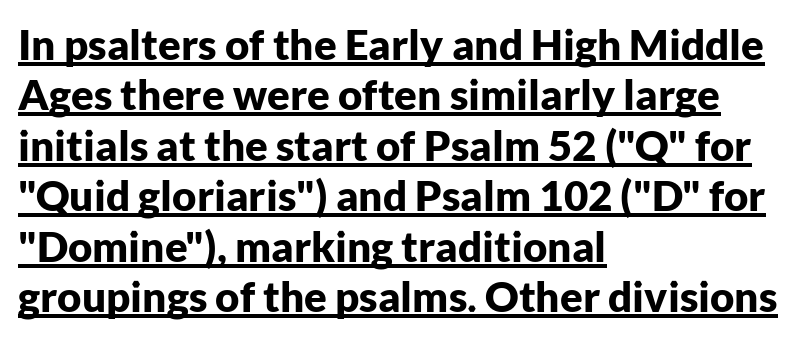
In terms of letterspacing, this is plain default setting. Posture: upright roman. Varying glyph widths throughout — classic text-font behaviour. On the weight axis this lands at bold, roughly 700. Caption: lettering with a line underneath. The lines in this sample share a left origin and differ only in where they stop.
